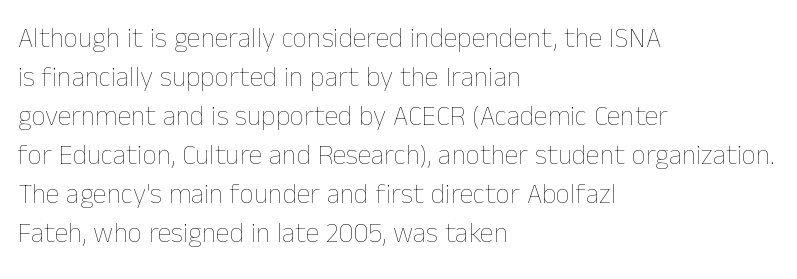
The image shows 28 px thin type, upright; set left-aligned, normal line spacing (1.39x), normal letter spacing, not underlined; low stroke contrast and a medium x-height.
